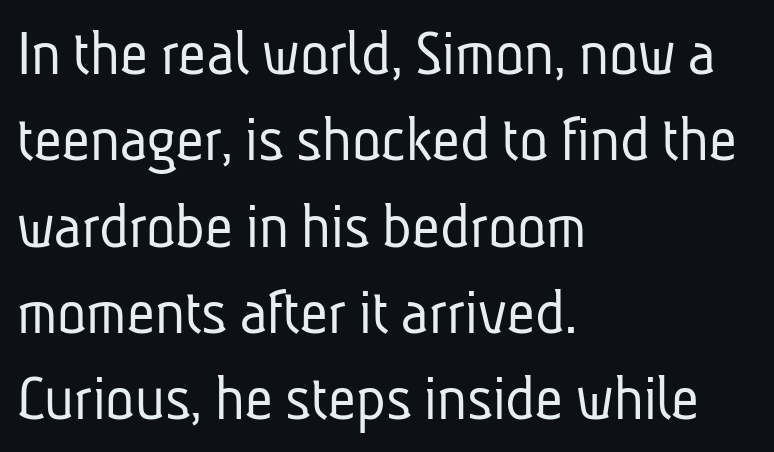
The image shows 68 px light, condensed sans-serif type; set left-aligned, normal line spacing (1.27x), normal letter spacing, not underlined; low stroke contrast and a medium x-height.
